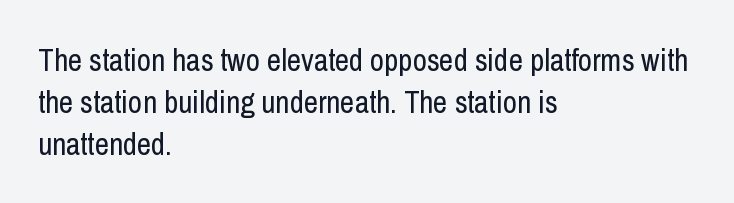
{"serif": "no", "italic": "no", "bold": "no", "weight": "regular", "width": "condensed", "stroke_contrast": "low", "x_height": "medium", "monospaced": "no", "underline": "no", "align": "left", "line_spacing": "normal", "line_spacing_ratio": 1.35, "letter_spacing": "normal", "letter_spacing_em": 0.0, "glyph_px": 31}
